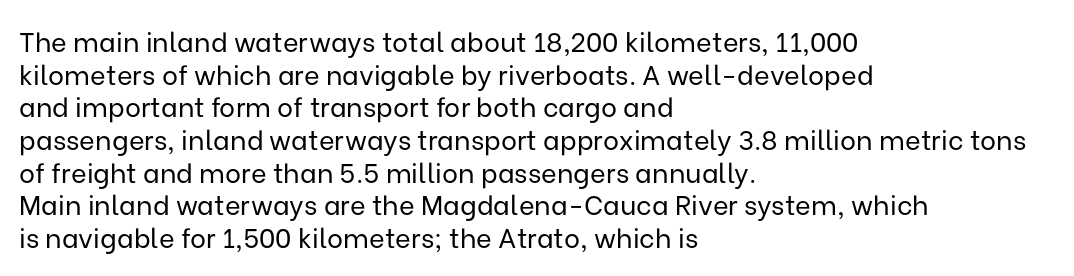
Q: Is the text bold? A: No.
Q: Is the text italic (slanted)? A: No, it is upright.
Q: Is the text underlined? A: No.
Q: How is the paragraph aligned? A: Left-aligned.
Q: Is the spacing between letters normal or unusually wide? A: Normal.
